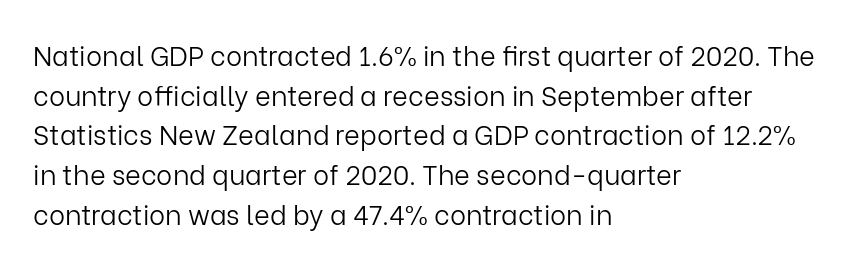
Q: Is the text bold? A: No.
Q: Is the text italic (slanted)? A: No, it is upright.
Q: Is the text underlined? A: No.
Q: How is the paragraph aligned? A: Left-aligned.
Q: Is the spacing between letters normal or unusually wide? A: Normal.
Q: Is the spacing between lines tight, normal or loose? A: Normal.
